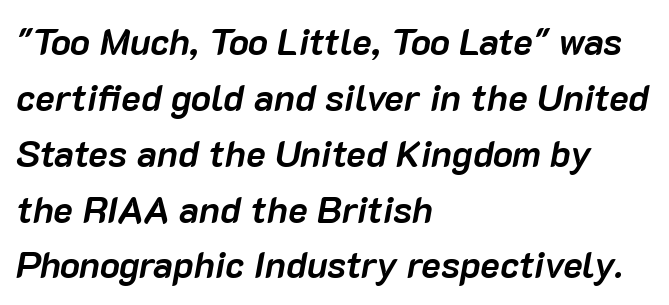
Q: Is the text bold? A: Yes.
Q: Is the text italic (slanted)? A: Yes, it leans right by about 10 degrees.
Q: Is the text underlined? A: No.
Q: How is the paragraph aligned? A: Left-aligned.
Q: Is the spacing between letters normal or unusually wide? A: Normal.
Q: Is the spacing between lines tight, normal or loose? A: Normal.
Q: Width (condensed, normal, or wide)? A: Normal.
Q: Stroke contrast? A: Low.
Q: x-height? A: Medium.
Q: Monospaced? A: No.
